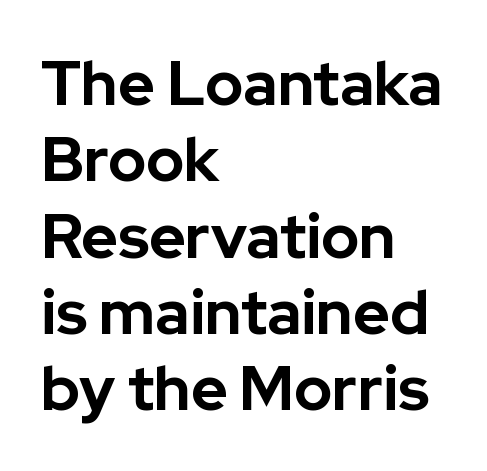
These lines are rendered in a variable-pitch font. Glance below the letters and you will spot only blank space. Is the block centered? No — it sits flush against the left margin. Summary of weight: heavy, a full bold.
